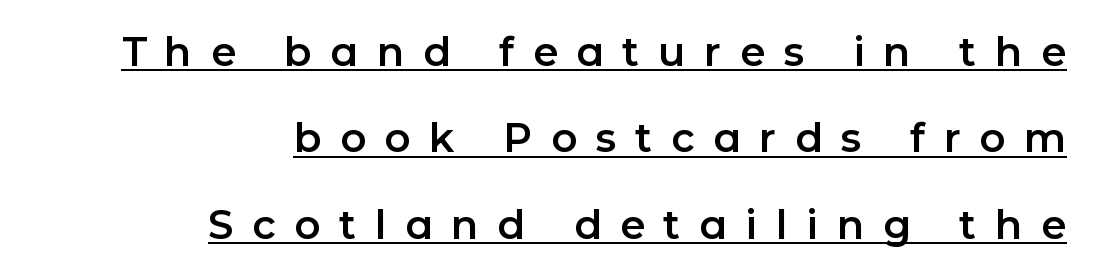
{"serif": "no", "italic": "no", "width": "normal", "stroke_contrast": "low", "x_height": "medium", "monospaced": "no", "underline": "yes", "align": "right", "line_spacing": "loose", "line_spacing_ratio": 2.16, "letter_spacing": "wide", "letter_spacing_em": 0.47, "glyph_px": 40}
